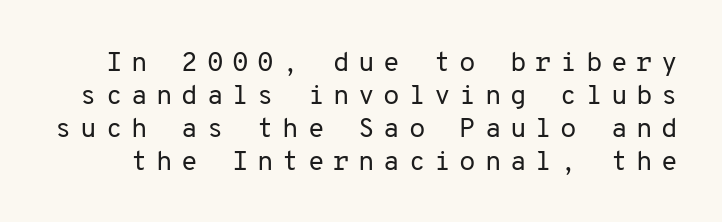
{"italic": "no", "bold": "no", "underline": "no", "line_spacing_ratio": 1.22, "letter_spacing": "wide", "letter_spacing_em": 0.32, "glyph_px": 27}
